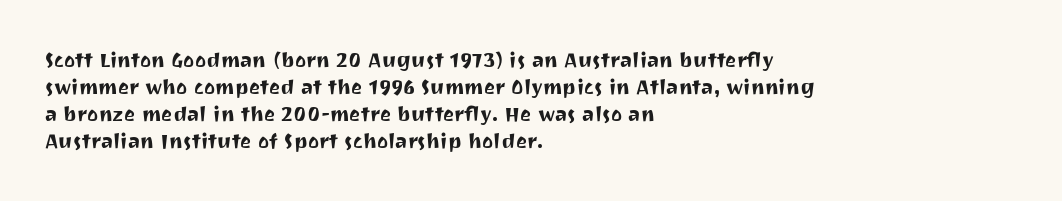
The image shows 21 px text type, upright; set left-aligned, normal line spacing (1.29x), normal letter spacing, not underlined.
